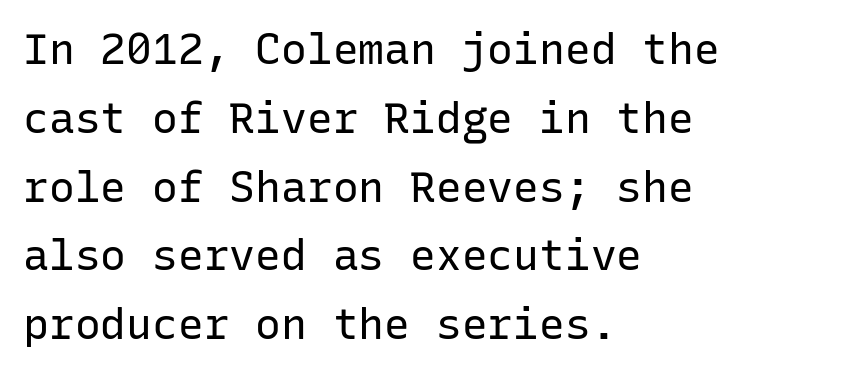
The image shows 43 px regular-weight sans-serif type, upright, monospaced; set left-aligned, normal line spacing (1.6x), normal letter spacing, not underlined; low stroke contrast and a medium x-height.
